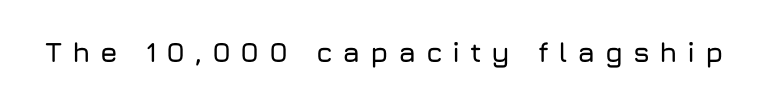
Q: Is the text italic (slanted)? A: No, it is upright.
Q: Is the typeface a serif or a sans-serif typeface? A: Sans-serif.
Q: Is the text underlined? A: No.
Q: Is the spacing between letters normal or unusually wide? A: Unusually wide.
Q: Width (condensed, normal, or wide)? A: Normal.
Q: Stroke contrast? A: Low.
Q: x-height? A: Medium.
Q: Monospaced? A: No.
